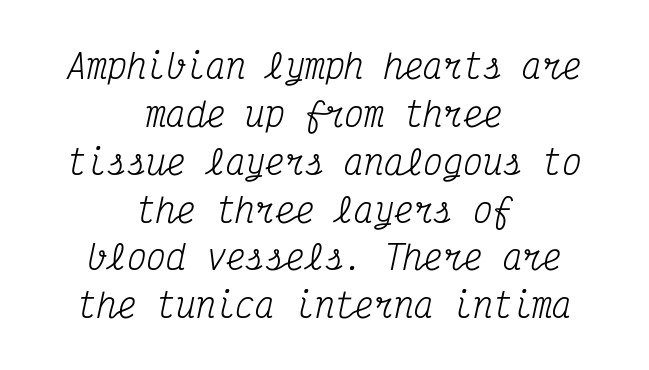
Visually the block forms a symmetrical silhouette, jagged on both flanks. There's an unmistakable incline to the writing here. Font category for this specimen: serif. Ink coverage per letter is moderate at most. These lines are rendered in a fixed-pitch font. Bare-footed words on every line.
